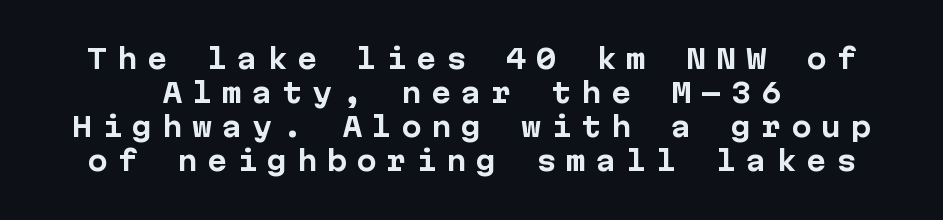
{"italic": "no", "bold": "yes", "underline": "no", "align": "center", "line_spacing": "normal", "line_spacing_ratio": 1.26, "letter_spacing": "wide", "letter_spacing_em": 0.36, "glyph_px": 27}
